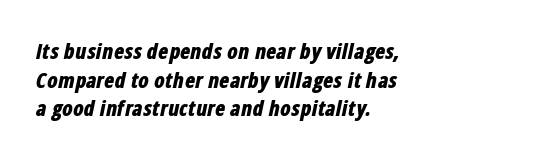
The lines sit at an ordinary, default distance from one another. The face used here has a pronounced slope to its letters. The rendering uses a bold face; every stroke is thick and dark. Descender tails drop into unmarked territory.
